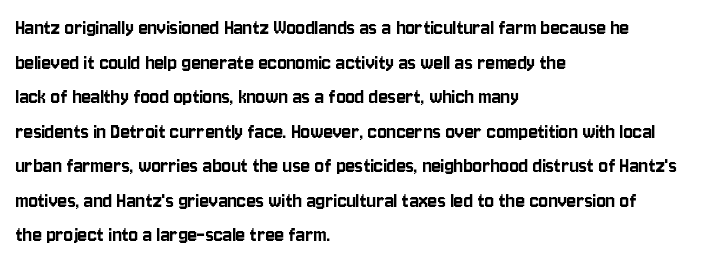
Q: Is the text italic (slanted)? A: No, it is upright.
Q: Is the text underlined? A: No.
Q: How is the paragraph aligned? A: Left-aligned.
Q: Is the spacing between letters normal or unusually wide? A: Normal.
Q: Is the spacing between lines tight, normal or loose? A: Normal.
